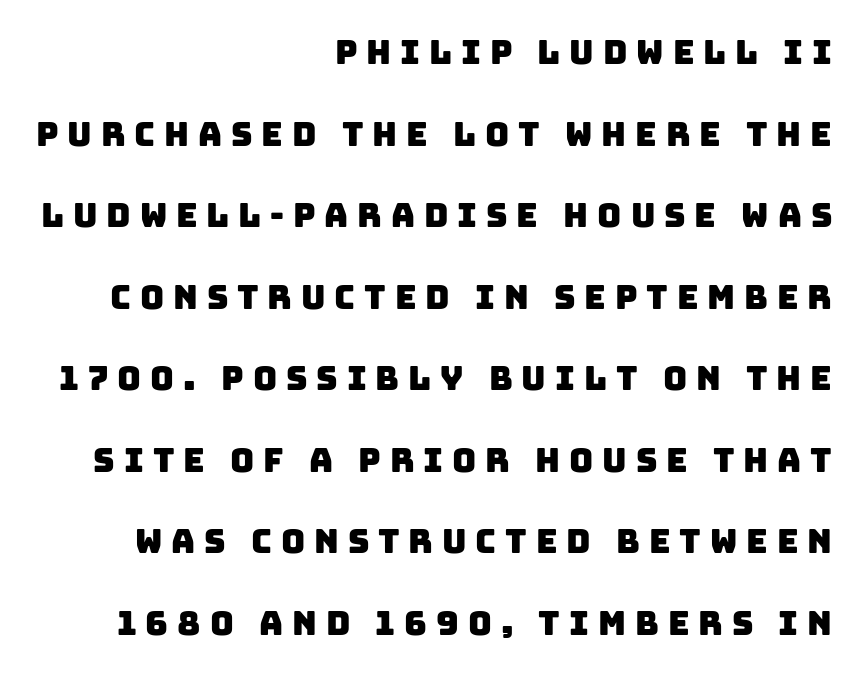
The image shows 33 px sans-serif type; set right-aligned, loose line spacing (2.47x), unusually wide letter spacing (+0.27 em), not underlined; low stroke contrast and a large x-height.
